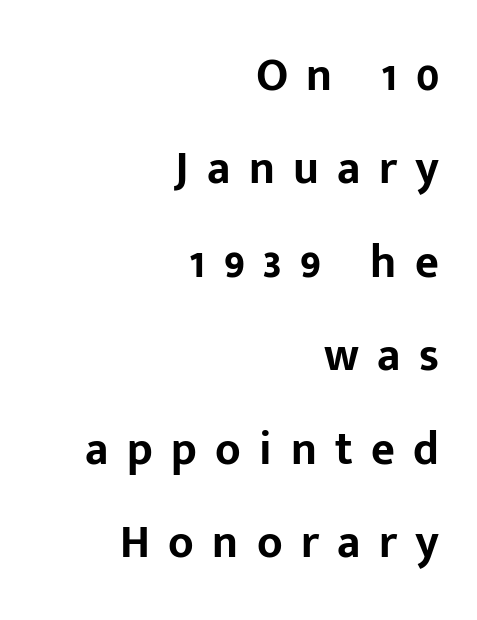
Q: Is the text bold? A: Yes.
Q: Is the text italic (slanted)? A: No, it is upright.
Q: Is the typeface a serif or a sans-serif typeface? A: Sans-serif.
Q: Is the text underlined? A: No.
Q: How is the paragraph aligned? A: Right-aligned.
Q: Is the spacing between letters normal or unusually wide? A: Unusually wide.
Q: Is the spacing between lines tight, normal or loose? A: Loose.
Q: Width (condensed, normal, or wide)? A: Normal.
Q: Stroke contrast? A: Low.
Q: x-height? A: Medium.
Q: Monospaced? A: No.
